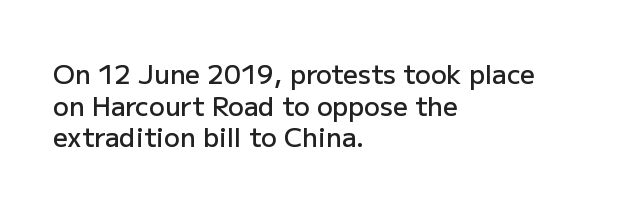
Each row of text sits above clean, open space. Typesetter's note: demi weight, one step under bold. Is the block centered? No — it sits flush against the left margin. Posture: straight, roman, zero tilt. The letterforms sit shoulder to shoulder at normal distance.
